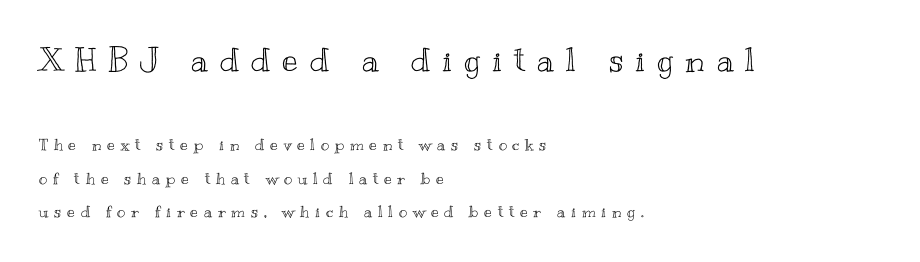
You could not count columns in this text — the font is proportionally spaced. The passage shown stacks its lines with a broad gap. Beneath every word, the page is bare. If you drew a ruler down the left edge, every line would touch it. Every stem runs plumb, perpendicular to the baseline. The letters in the upper block stand taller than those in the block below.
